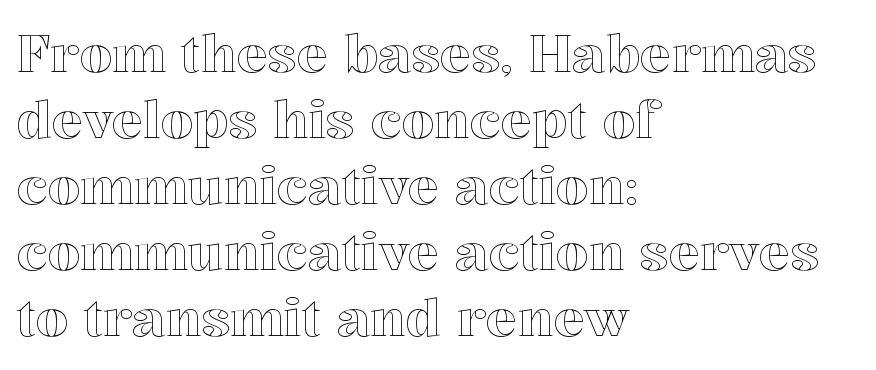
Reading down the column, the eye jumps a familiar distance to each next line. Does extra space separate the letters? No, they use regular spacing. One-word summary of the alignment: left. Character widths vary here, with narrow letters taking less room than wide ones. Decoration check: the copy has no underline. Designer's note — italics off, roman on.
